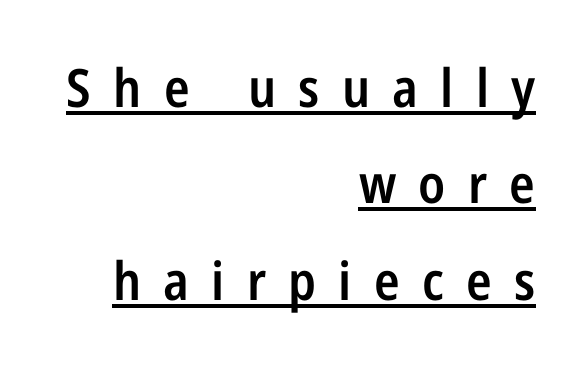
The image shows 53 px semibold, condensed sans-serif type, upright; set right-aligned, line spacing 1.82x, unusually wide letter spacing (+0.42 em), underlined; low stroke contrast and a medium x-height.
